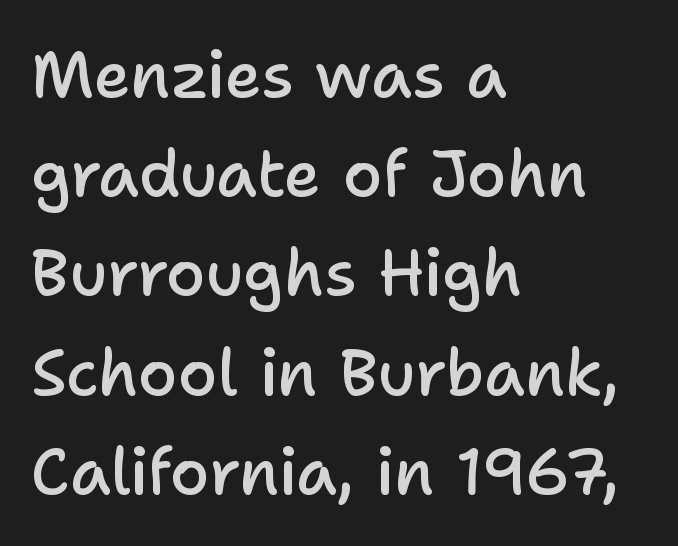
{"serif": "no", "italic": "no", "bold": "semi", "weight": "semibold", "width": "normal", "stroke_contrast": "low", "x_height": "medium", "monospaced": "no", "underline": "no", "align": "left", "line_spacing": "normal", "line_spacing_ratio": 1.55, "letter_spacing": "normal", "letter_spacing_em": 0.0, "glyph_px": 64}
